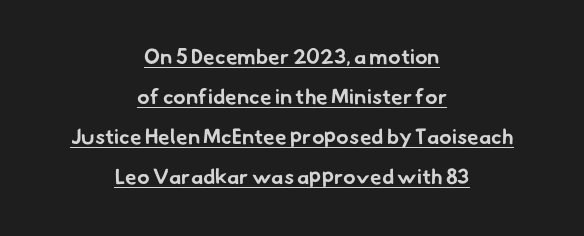
The image shows 21 px bold type; set centered, loose line spacing (1.9x), normal letter spacing, underlined.
